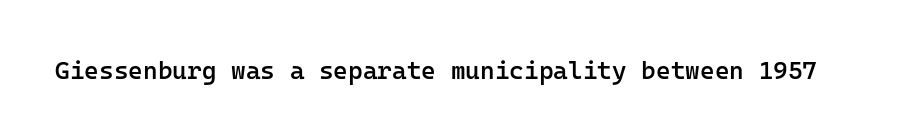
The letters stand upright; this is a roman face. Words appear dense and cohesive because spacing is normal. What weight is shown? A semibold, between regular and bold. The passage shown is not underscored anywhere.
